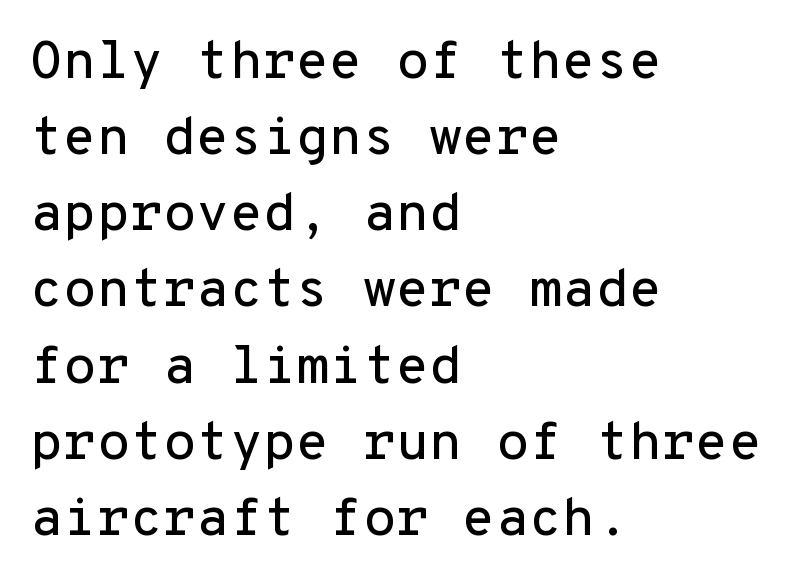
Q: Is the text italic (slanted)? A: No, it is upright.
Q: Is the typeface a serif or a sans-serif typeface? A: Sans-serif.
Q: Is the text underlined? A: No.
Q: How is the paragraph aligned? A: Left-aligned.
Q: Is the spacing between letters normal or unusually wide? A: Normal.
Q: Is the spacing between lines tight, normal or loose? A: Normal.
Q: Width (condensed, normal, or wide)? A: Normal.
Q: Stroke contrast? A: Low.
Q: x-height? A: Medium.
Q: Monospaced? A: Yes.
